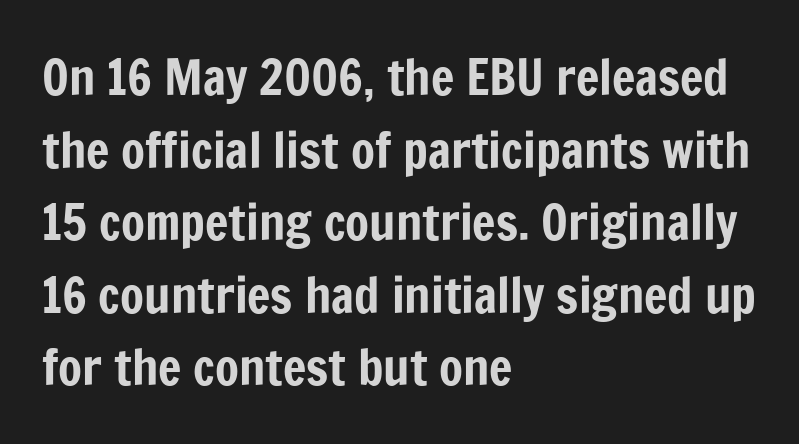
The image shows 49 px condensed sans-serif type, upright; set left-aligned, normal line spacing (1.48x), normal letter spacing, not underlined; low stroke contrast and a medium x-height.
